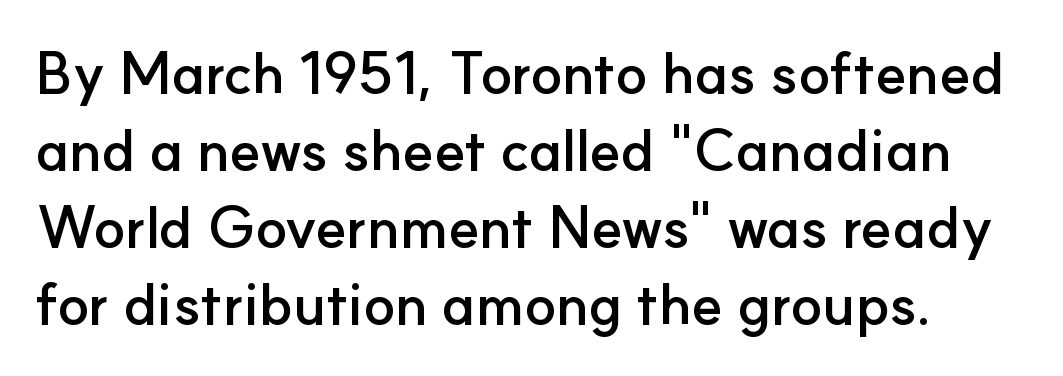
Ascenders rise straight up at ninety degrees. Vertical spacing — default. Spacing verdict: proportional, widths tailored to each character. Honestly, there is no underline to notice here at all. The letters are bold, with thick, heavy strokes. Short note: letters normally spaced.
